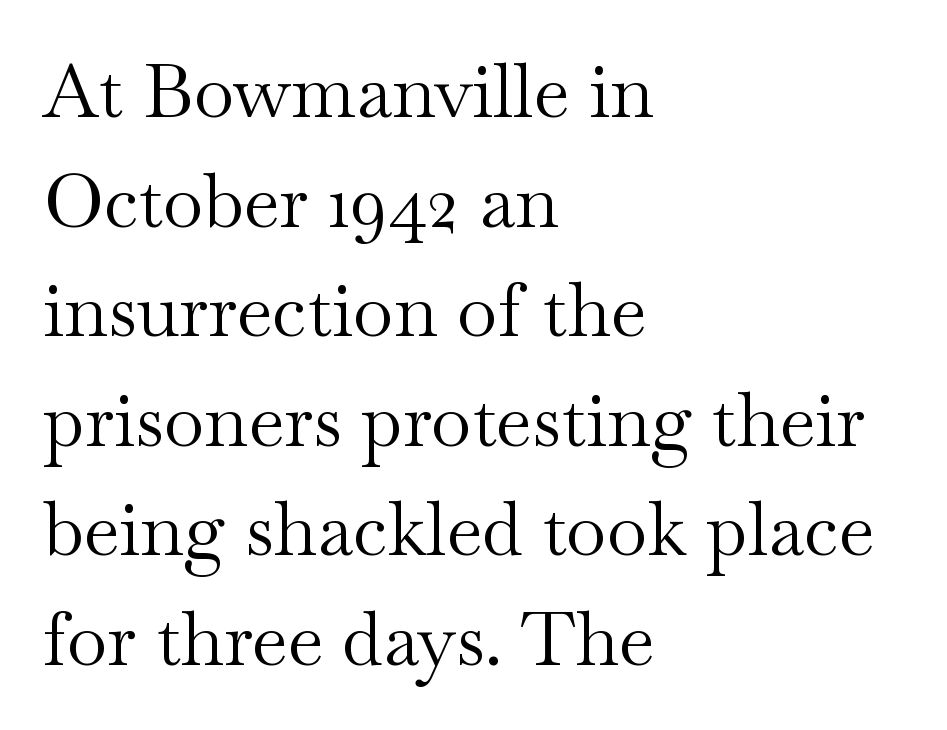
Q: Is the text bold? A: No.
Q: Is the text italic (slanted)? A: No, it is upright.
Q: Is the typeface a serif or a sans-serif typeface? A: Serif.
Q: Is the text underlined? A: No.
Q: How is the paragraph aligned? A: Left-aligned.
Q: Is the spacing between letters normal or unusually wide? A: Normal.
Q: Is the spacing between lines tight, normal or loose? A: Normal.
Q: Width (condensed, normal, or wide)? A: Wide.
Q: Stroke contrast? A: Medium.
Q: x-height? A: Small.
Q: Monospaced? A: No.
